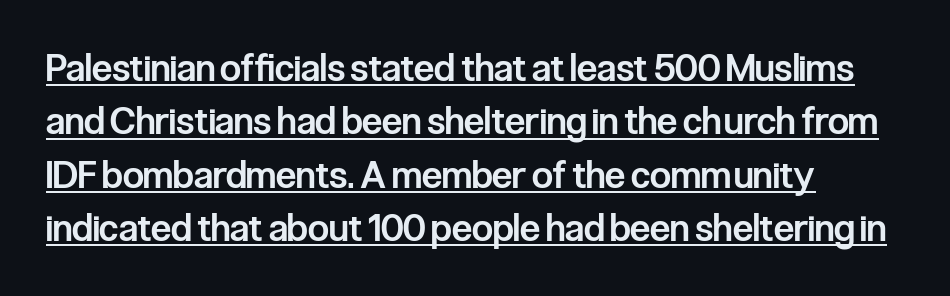
Serif or sans? Sans — the stroke terminals are bare. A semibold gives these letters moderate extra thickness, short of bold. The line texture is even and compact thanks to regular tracking. The axis of the letterforms is exactly vertical. Each letter keeps its own natural width here, so spacing adapts to shape. What decoration does the sample have? An underline.
